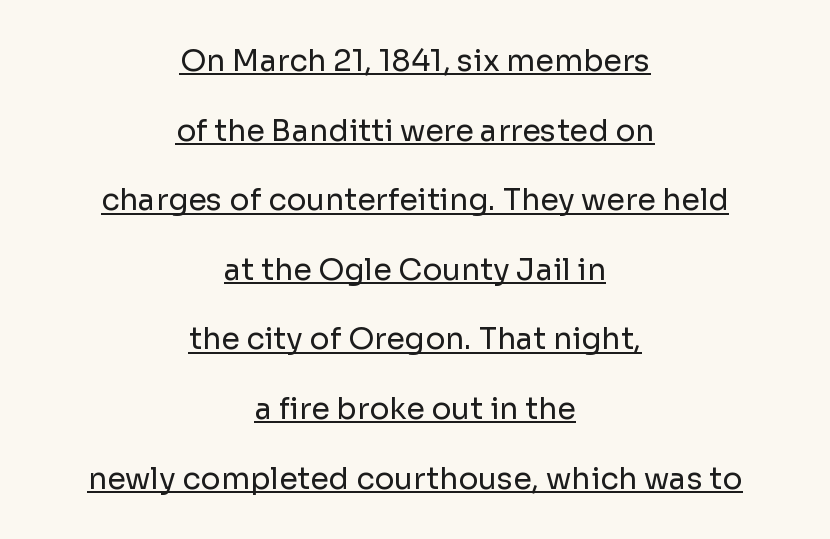
Heaviness? Minimal to ordinary, like unemphasized prose. The letters advance in unequal steps, a hallmark of proportional type. A roman cut, with each character standing at attention. Descenders here cross a horizontal rule under the line. Nope, no serifs anywhere on these letters.
